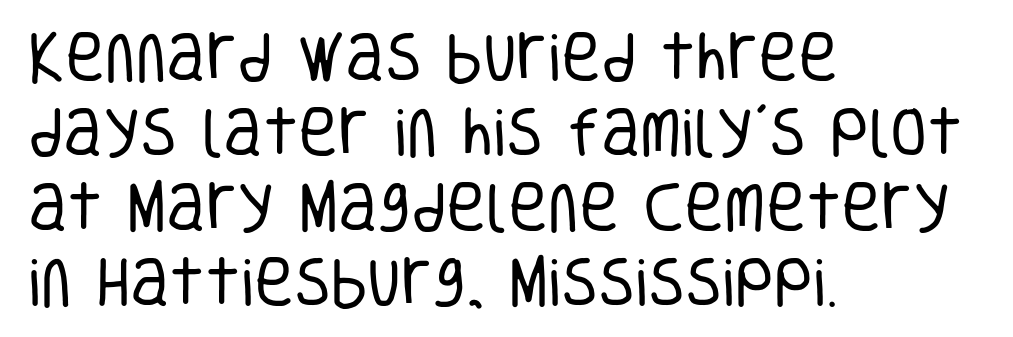
{"serif": "no", "italic": "no", "bold": "no", "weight": "regular", "width": "condensed", "stroke_contrast": "low", "x_height": "large", "monospaced": "no", "underline": "no", "align": "left", "line_spacing": "normal", "line_spacing_ratio": 1.39, "letter_spacing": "normal", "letter_spacing_em": 0.0, "glyph_px": 54}
